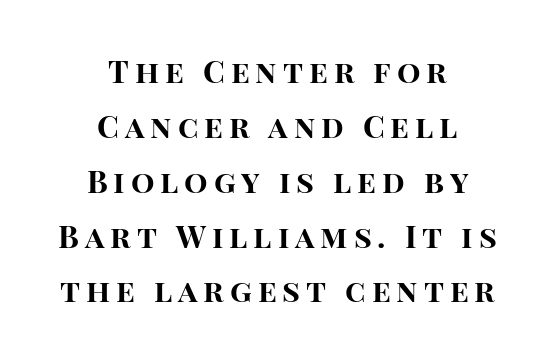
The image shows 31 px bold sans-serif type, upright; set centered, line spacing 1.77x, not underlined; high stroke contrast and a large x-height.
